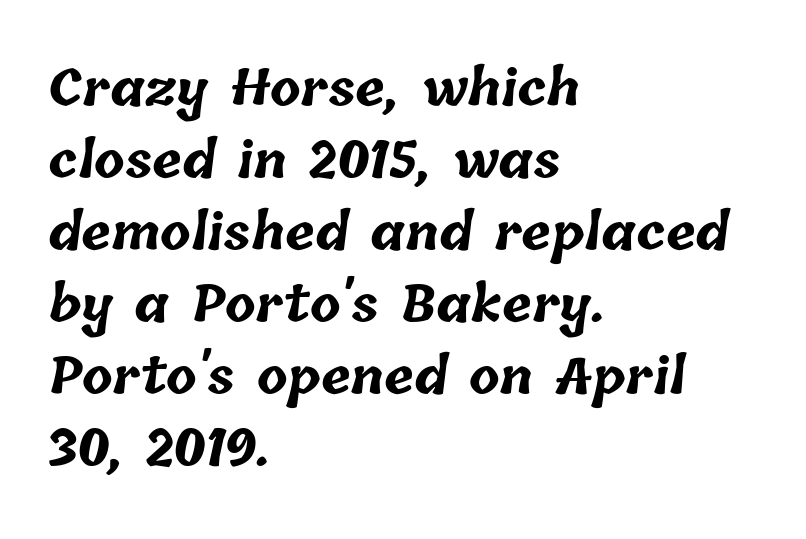
Think of a printed novel: that variable character pitch is what you see here. The passage shown is emphatically bold. The compositor pushed each line to the left boundary. Observe the ordinary spacing: letters are neighbours, not strangers. Descender tails drop into unmarked territory. Regarding leading, the lines here are spaced in the standard way.
